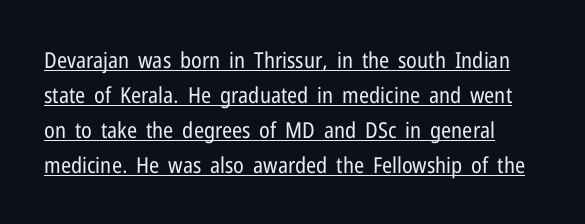
This sample carries an underscore along the baseline area. The strokes are not fattened; the text isn't bold. The lettering stays uniformly vertical, giving the passage a roman look. Students, note that the glyphs here touch the page at normal intervals.
